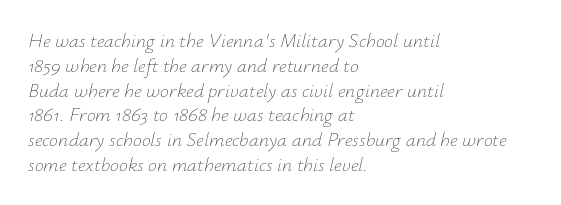
Think standard paragraph weight, or any step lighter than that. Characters follow at the spacing the type designer built in. Observe the lean: these are italic letterforms. This rendering uses left alignment, leaving the right contour irregular. Descenders are the only things crossing below the line.
